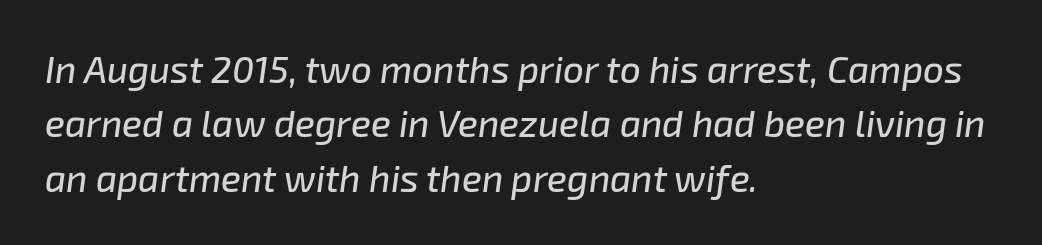
Q: Is the text italic (slanted)? A: Yes, it leans right by about 8 degrees.
Q: Is the text underlined? A: No.
Q: How is the paragraph aligned? A: Left-aligned.
Q: Is the spacing between letters normal or unusually wide? A: Normal.
Q: Is the spacing between lines tight, normal or loose? A: Normal.
Q: Width (condensed, normal, or wide)? A: Normal.
Q: Stroke contrast? A: Low.
Q: x-height? A: Medium.
Q: Monospaced? A: No.
